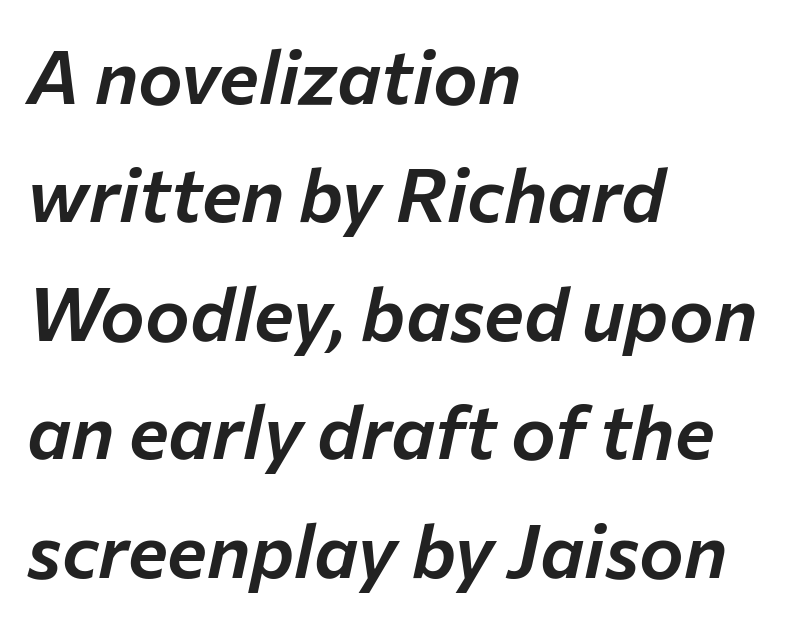
The image shows 75 px text type, italic (leaning right); set left-aligned, normal line spacing (1.58x), normal letter spacing, not underlined; low stroke contrast and a medium x-height.
